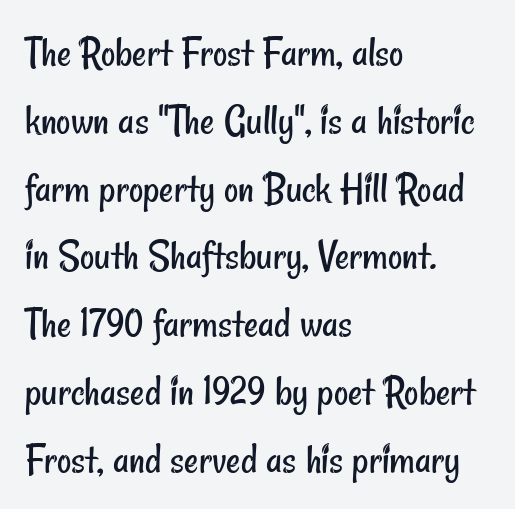
What stands out about the letter spacing? Nothing — it is the standard amount. How would I describe the line gaps? Plain and ordinary. Do the characters align in a grid? No, the font is proportional. Counters stay open thanks to moderate or lighter strokes. Teacher's note: observe the even left margin — that is flush-left alignment.
